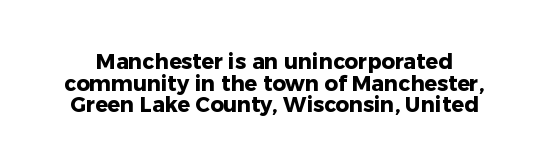
{"italic": "no", "bold": "yes", "underline": "no", "line_spacing": "tight", "line_spacing_ratio": 1.03, "letter_spacing": "normal", "letter_spacing_em": 0.0, "glyph_px": 21}
